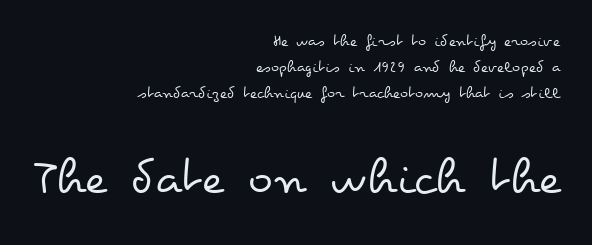
{"italic": "no", "bold": "no", "weight": "regular", "width": "wide", "stroke_contrast": "low", "x_height": "small", "monospaced": "no", "underline": "no", "align": "right", "line_spacing": "normal", "line_spacing_ratio": 1.54, "letter_spacing": "normal", "letter_spacing_em": 0.0, "larger_block": "second", "size_ratio": 3.06, "glyph_px": 52}
